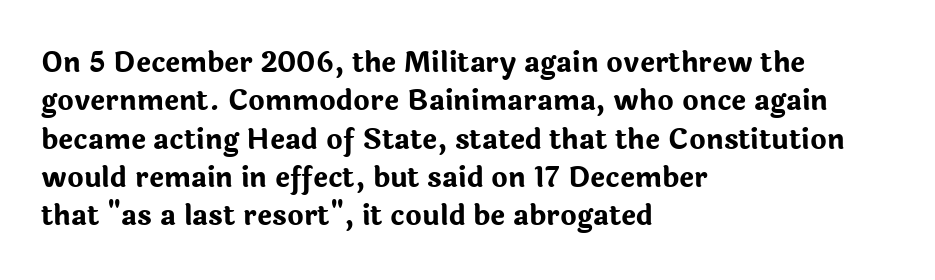
{"serif": "no", "italic": "no", "bold": "yes", "weight": "bold", "width": "normal", "stroke_contrast": "low", "x_height": "medium", "monospaced": "no", "underline": "no", "align": "left", "line_spacing": "normal", "line_spacing_ratio": 1.37, "letter_spacing": "normal", "letter_spacing_em": 0.0, "glyph_px": 28}
